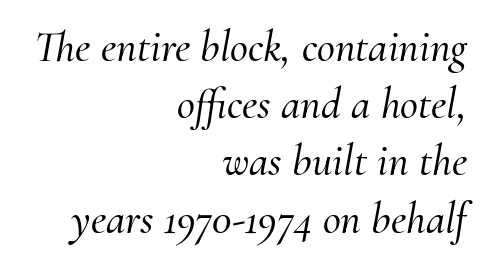
The image shows 44 px serif type, italic (leaning right); set right-aligned, normal line spacing (1.3x), normal letter spacing, not underlined; medium stroke contrast and a small x-height.
